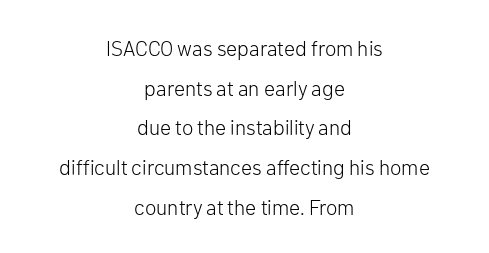
{"italic": "no", "bold": "no", "underline": "no", "align": "center", "line_spacing_ratio": 1.89, "letter_spacing": "normal", "letter_spacing_em": 0.0, "glyph_px": 21}
